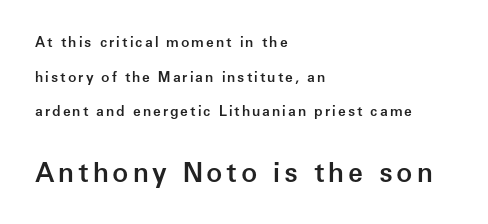
The image shows 27 px text type, upright; set left-aligned, loose line spacing (2.47x), not underlined; the second (bottom) block is 1.93x larger.
